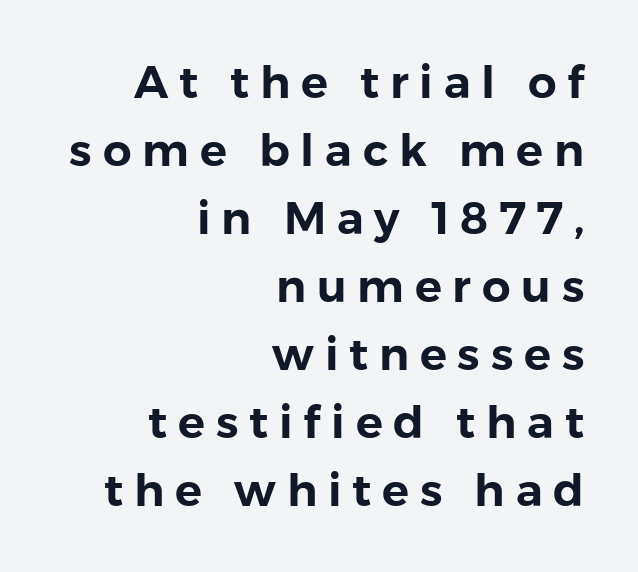
Q: Is the text italic (slanted)? A: No, it is upright.
Q: Is the typeface a serif or a sans-serif typeface? A: Sans-serif.
Q: Is the text underlined? A: No.
Q: How is the paragraph aligned? A: Right-aligned.
Q: Is the spacing between letters normal or unusually wide? A: Unusually wide.
Q: Is the spacing between lines tight, normal or loose? A: Normal.
Q: Width (condensed, normal, or wide)? A: Normal.
Q: x-height? A: Medium.
Q: Monospaced? A: No.
